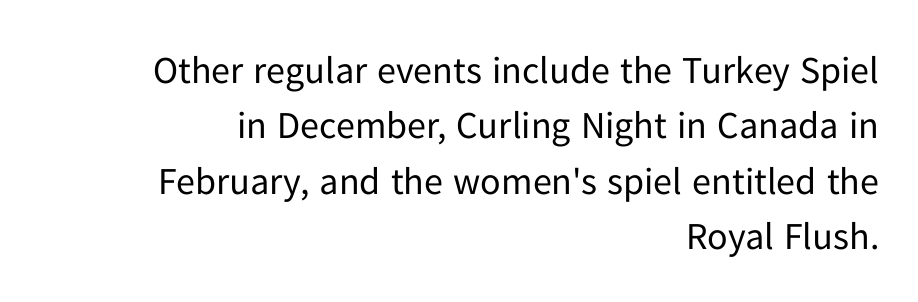
Tall strokes in this sample are plumb rather than angled. Examine the stroke ends and you'll find no serifs. Type without underlining. Layout note: lines flush right. The letters sit at their default tracking, neither squeezed nor spread. This is not heavy type; no bold has been used.
